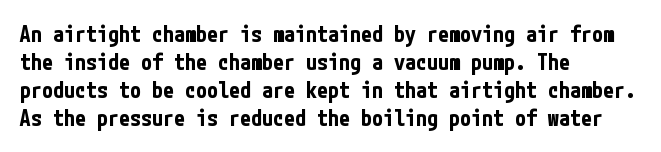
Q: Is the text bold? A: Yes.
Q: Is the text italic (slanted)? A: No, it is upright.
Q: Is the text underlined? A: No.
Q: How is the paragraph aligned? A: Left-aligned.
Q: Is the spacing between letters normal or unusually wide? A: Normal.
Q: Is the spacing between lines tight, normal or loose? A: Normal.
